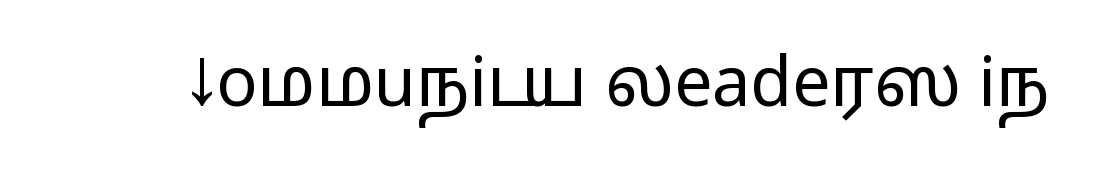
Q: Is the text italic (slanted)? A: No, it is upright.
Q: Is the typeface a serif or a sans-serif typeface? A: Sans-serif.
Q: Is the text underlined? A: No.
Q: Is the spacing between letters normal or unusually wide? A: Normal.
Q: Width (condensed, normal, or wide)? A: Wide.
Q: Stroke contrast? A: Medium.
Q: Monospaced? A: No.
